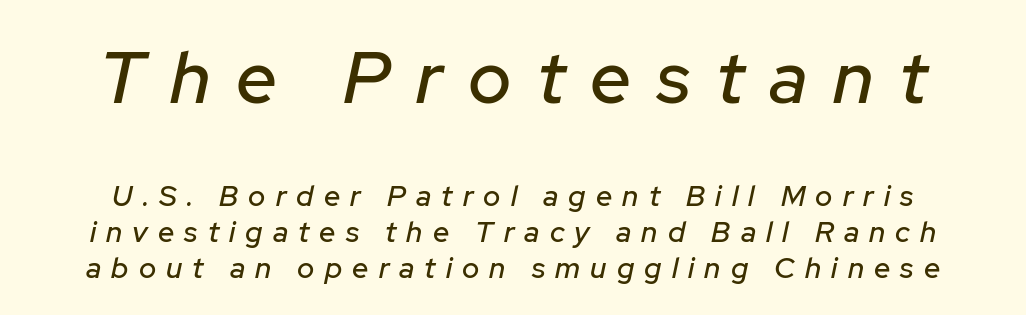
{"italic": "yes", "lean": "right", "slant_degrees": 12, "width": "normal", "stroke_contrast": "low", "x_height": "medium", "monospaced": "no", "underline": "no", "line_spacing_ratio": 1.23, "letter_spacing": "wide", "letter_spacing_em": 0.35, "larger_block": "first", "size_ratio": 2.52, "glyph_px": 73}
